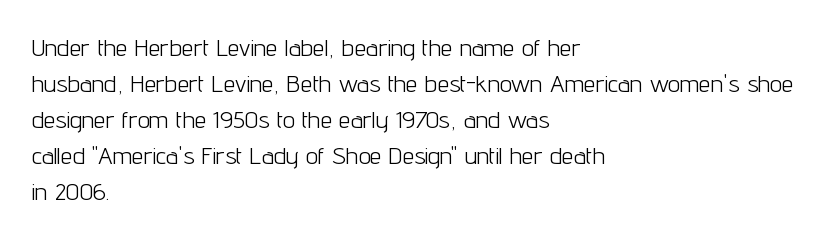
There is no visible air inserted between adjacent glyphs. The rendering anchors every line to the left-hand side. Counters stay open thanks to moderate or lighter strokes. Is there much room between lines? A standard amount, neither cramped nor airy. Type without underlining.
